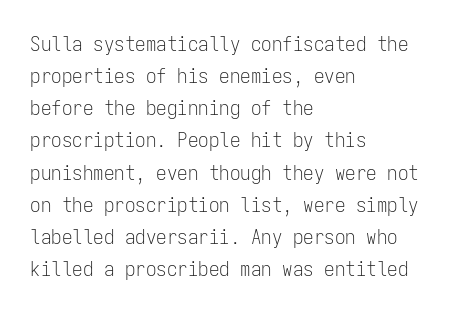
Q: Is the text bold? A: No.
Q: Is the text italic (slanted)? A: No, it is upright.
Q: Is the text underlined? A: No.
Q: How is the paragraph aligned? A: Left-aligned.
Q: Is the spacing between letters normal or unusually wide? A: Normal.
Q: Is the spacing between lines tight, normal or loose? A: Normal.
